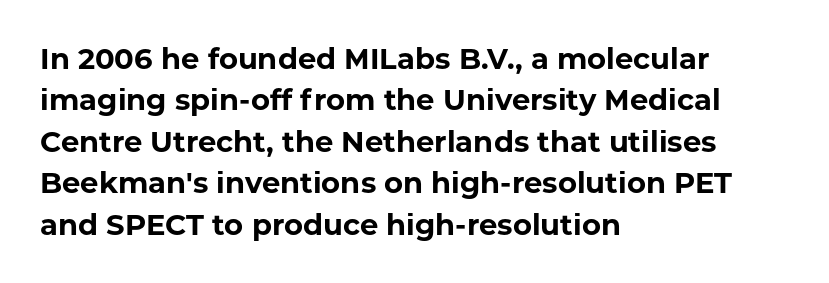
Layout note: lines flush left. Ordinary non-slanted type is in use. Look at the bottom of the vertical strokes: they stop flat, with no serifs. The letters sit at their default tracking, neither squeezed nor spread. Quick note: underline off.
